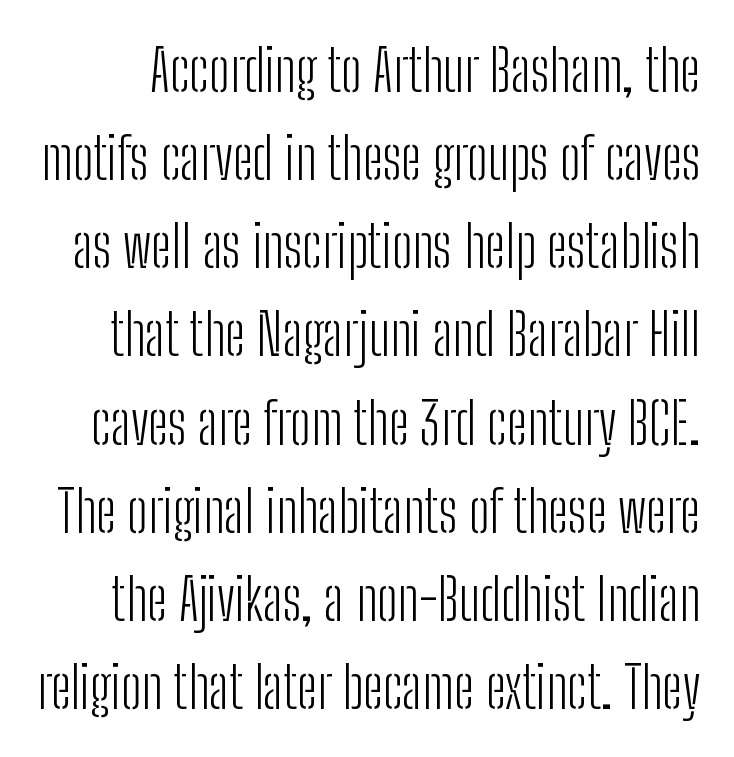
The space between consecutive lines is moderate. This is sans-serif lettering, the kind often seen on screens and signage. The letters look calm and open, with moderate or lighter stems. Note the varied advance widths — an 'i' is clearly narrower than an 'm'. Every character sits straight up, as roman type does.
